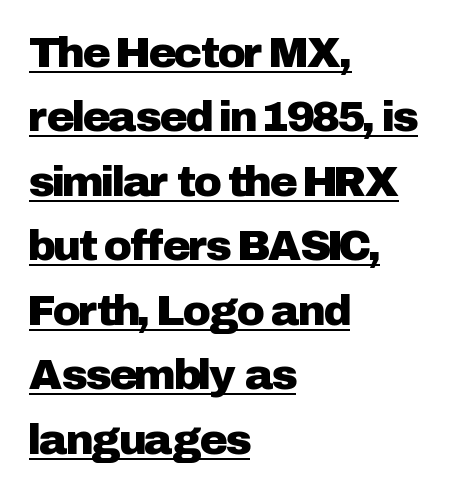
Q: Is the text italic (slanted)? A: No, it is upright.
Q: Is the typeface a serif or a sans-serif typeface? A: Sans-serif.
Q: Is the text underlined? A: Yes.
Q: How is the paragraph aligned? A: Left-aligned.
Q: Is the spacing between letters normal or unusually wide? A: Normal.
Q: Is the spacing between lines tight, normal or loose? A: Normal.
Q: Width (condensed, normal, or wide)? A: Normal.
Q: Stroke contrast? A: Low.
Q: x-height? A: Medium.
Q: Monospaced? A: No.
